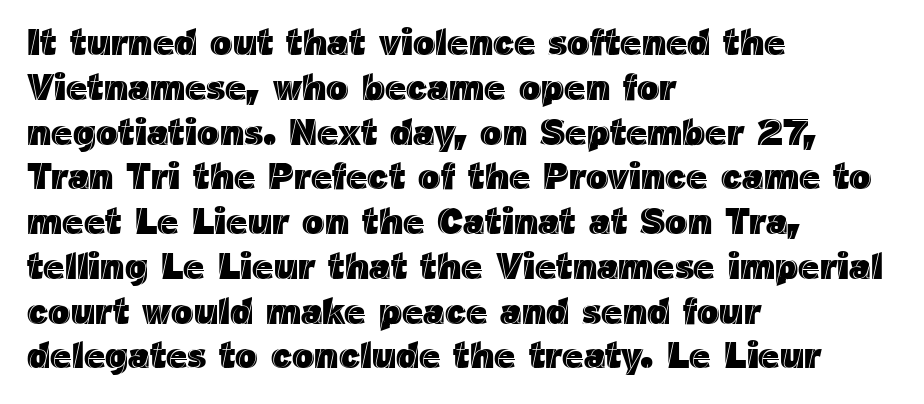
The font's upright variant was chosen for this text. The baseline area is clear. In terms of letterspacing, this is plain default setting. Do the characters align in a grid? No, the font is proportional. The compositor pushed each line to the left boundary.
